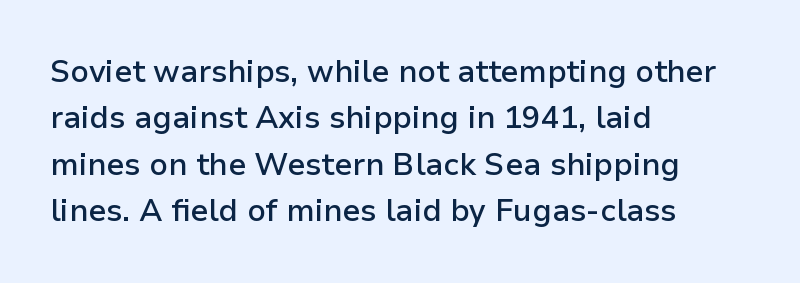
Here the designer chose a conventional face with non-uniform glyph widths. The passage is arranged the way most books set body copy — flush left. Nobody drew a line under any word here. A roman cut, with each character standing at attention.
